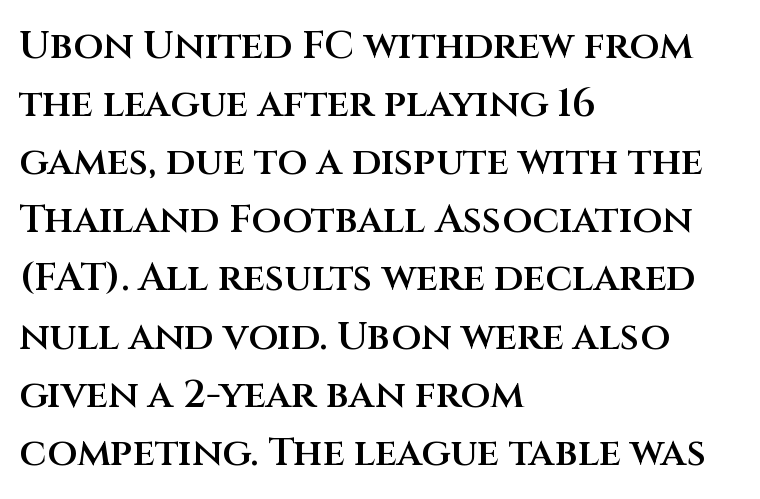
{"serif": "no", "italic": "no", "bold": "semi", "weight": "semibold", "width": "normal", "stroke_contrast": "medium", "x_height": "large", "monospaced": "no", "underline": "no", "align": "left", "line_spacing": "normal", "line_spacing_ratio": 1.49, "letter_spacing": "normal", "letter_spacing_em": 0.0, "glyph_px": 39}
